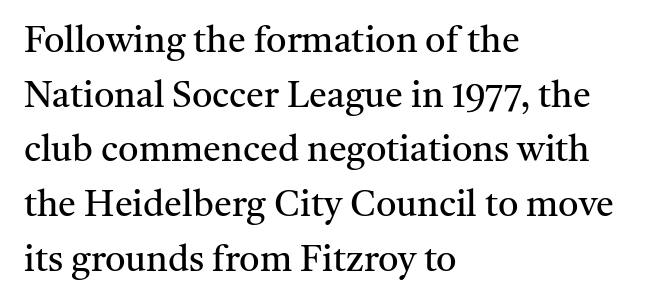
The image shows 36 px regular-weight serif type, upright; set left-aligned, normal line spacing (1.52x), normal letter spacing, not underlined; medium stroke contrast and a medium x-height.
